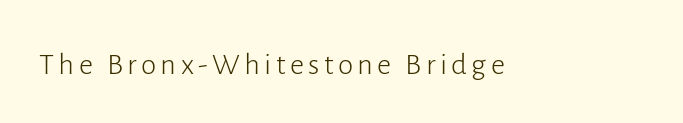
Q: Is the text bold? A: No.
Q: Is the text italic (slanted)? A: No, it is upright.
Q: Is the typeface a serif or a sans-serif typeface? A: Sans-serif.
Q: Is the text underlined? A: No.
Q: Width (condensed, normal, or wide)? A: Normal.
Q: Stroke contrast? A: Low.
Q: x-height? A: Medium.
Q: Monospaced? A: No.
